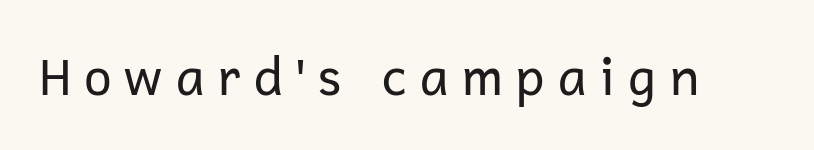
The image shows 51 px regular-weight sans-serif type, upright; set unusually wide letter spacing (+0.22 em), not underlined; low stroke contrast and a medium x-height.
